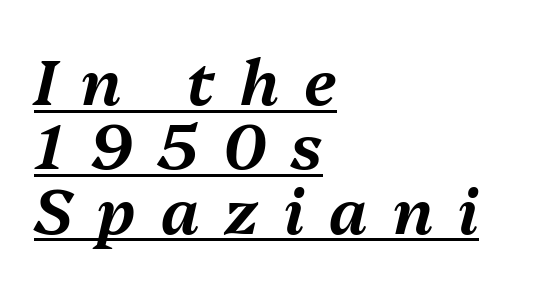
The glyphs are accompanied by a horizontal stroke just below them. These lines are set flush left with a ragged right edge. The type is letterspaced generously, with wide tracking. A typesetter would mark this as italic. Spacing verdict: proportional, widths tailored to each character.
